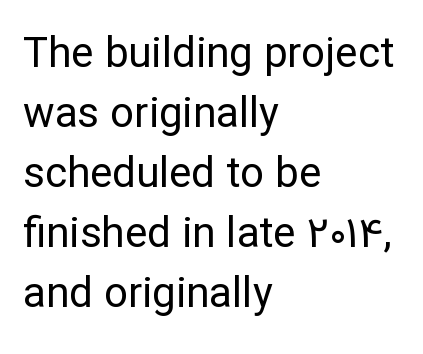
The image shows 42 px regular-weight sans-serif type, upright; set left-aligned, normal line spacing (1.43x), normal letter spacing, not underlined; low stroke contrast and a medium x-height.
